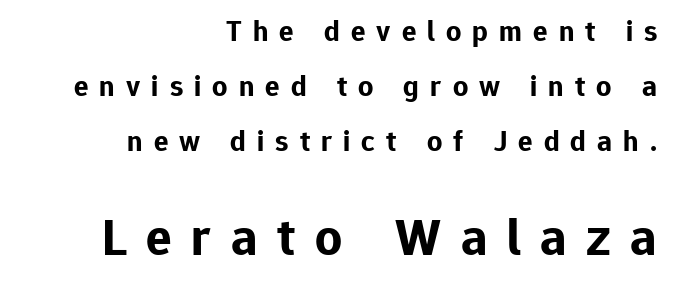
The image shows 53 px bold sans-serif type, upright; set right-aligned, line spacing 1.83x, unusually wide letter spacing (+0.37 em), not underlined; the second (bottom) block is 1.77x larger; low stroke contrast and a medium x-height.
